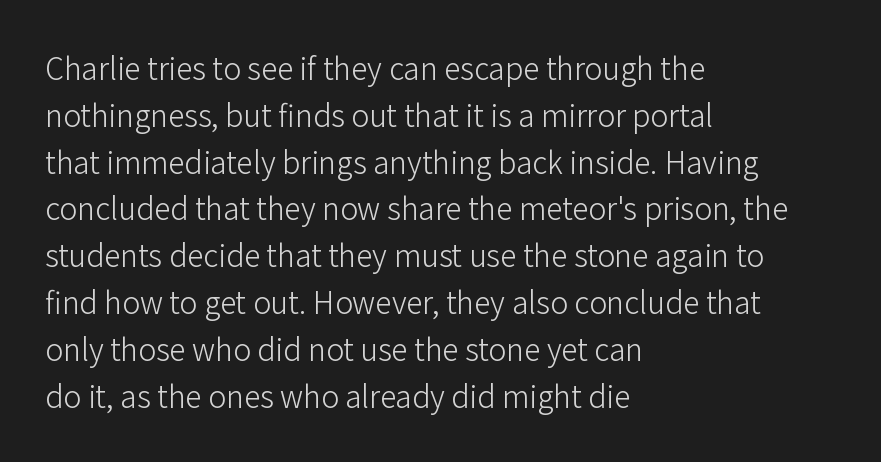
{"serif": "no", "italic": "no", "bold": "no", "weight": "light", "width": "normal", "stroke_contrast": "low", "x_height": "medium", "monospaced": "no", "underline": "no", "align": "left", "line_spacing": "normal", "line_spacing_ratio": 1.56, "letter_spacing": "normal", "letter_spacing_em": 0.0, "glyph_px": 30}
